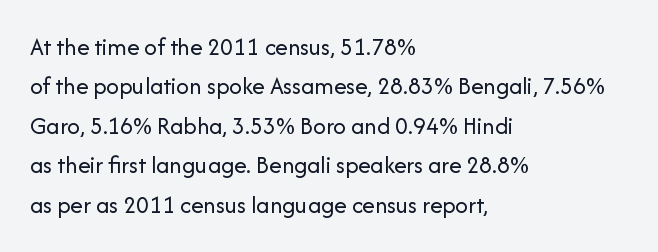
Q: Is the text bold? A: No.
Q: Is the text italic (slanted)? A: No, it is upright.
Q: Is the text underlined? A: No.
Q: How is the paragraph aligned? A: Left-aligned.
Q: Is the spacing between letters normal or unusually wide? A: Normal.
Q: Is the spacing between lines tight, normal or loose? A: Normal.
